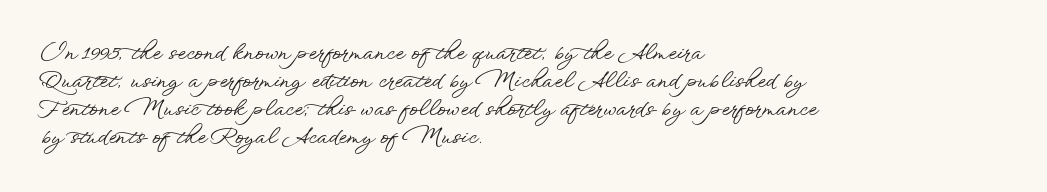
If you measured baseline to baseline, you'd find a middling distance. Descenders are the only things crossing below the line. The lines in this sample share a left origin and differ only in where they stop. Letter spacing: default.
